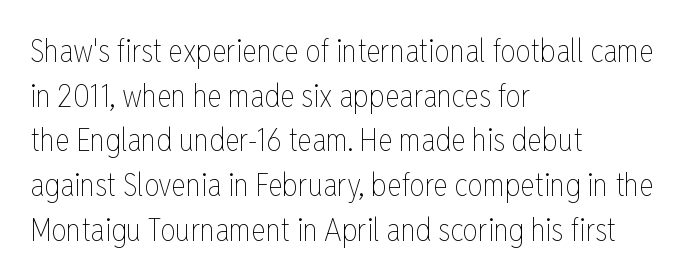
These lines are rendered in a variable-pitch font. Each word holds together tightly as a unit, with standard inter-letter gaps. Where is the straight margin? On the left. The cut favours lightness, reaching ordinary text weight at its darkest. Decoration check: the copy has no underline. Compared with typical paragraphs, the rows here are spaced about the same.
